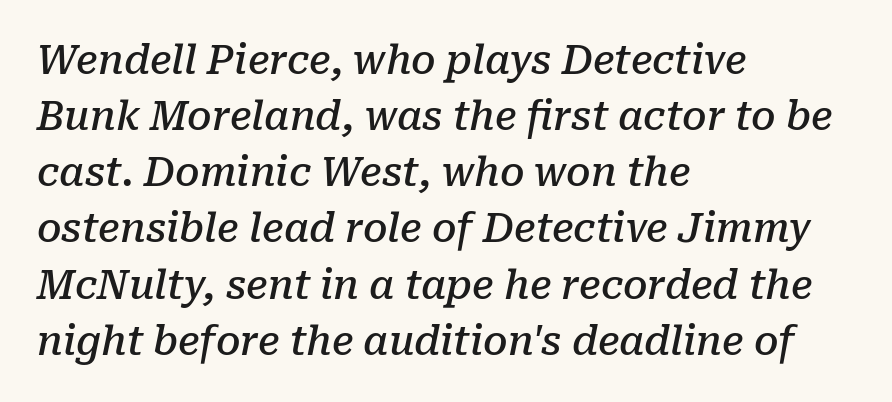
Inter-character spacing is left at the font's built-in metrics. Descender tails drop into unmarked territory. Emphasis-style slanted type is in use. Leftover space on each line is placed entirely after the last word. Heft: intermediate — a semibold.
